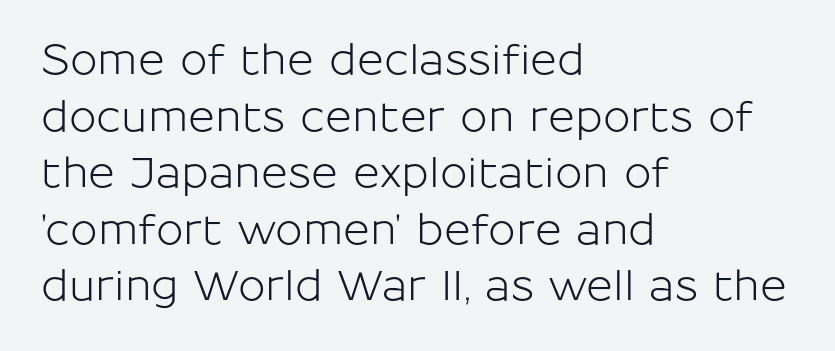
Q: Is the text italic (slanted)? A: No, it is upright.
Q: Is the typeface a serif or a sans-serif typeface? A: Sans-serif.
Q: Is the text underlined? A: No.
Q: How is the paragraph aligned? A: Left-aligned.
Q: Is the spacing between letters normal or unusually wide? A: Normal.
Q: Is the spacing between lines tight, normal or loose? A: Normal.
Q: Width (condensed, normal, or wide)? A: Normal.
Q: Stroke contrast? A: Low.
Q: x-height? A: Medium.
Q: Monospaced? A: No.
